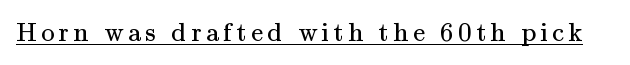
{"italic": "no", "bold": "no", "underline": "yes", "glyph_px": 27}
